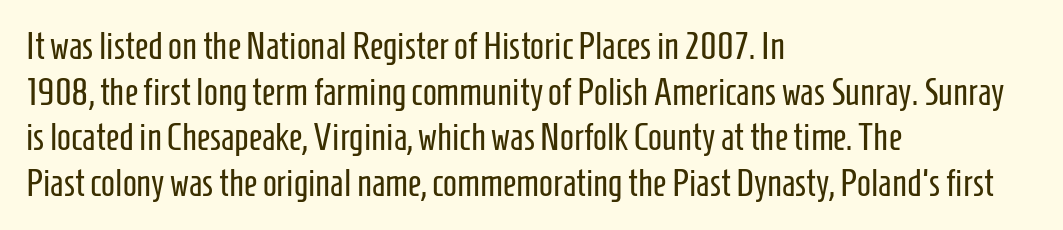
{"serif": "no", "italic": "no", "bold": "no", "weight": "regular", "width": "condensed", "stroke_contrast": "low", "x_height": "medium", "monospaced": "no", "underline": "no", "align": "left", "line_spacing_ratio": 1.23, "letter_spacing": "normal", "letter_spacing_em": 0.0, "glyph_px": 37}
